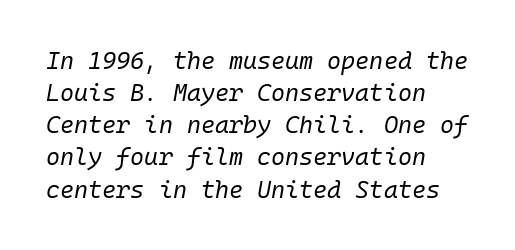
Stroke thickness stays within the range of a standard reading face or lighter. Slant detected: the letters are inclined. Honestly, the row spacing looks completely unremarkable. This sample uses plain, unmodified letter spacing. Lines of text with bare space underneath. The passage is arranged the way most books set body copy — flush left.
